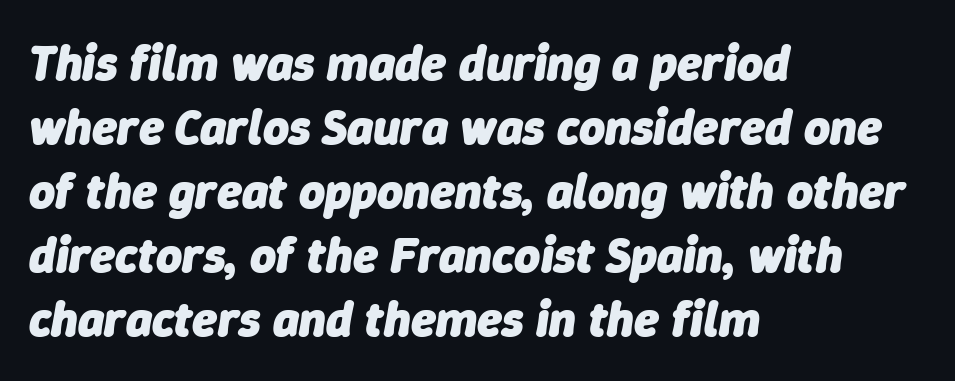
Q: Is the text bold? A: Yes.
Q: Is the text italic (slanted)? A: Yes, it leans right by about 9 degrees.
Q: Is the text underlined? A: No.
Q: How is the paragraph aligned? A: Left-aligned.
Q: Is the spacing between letters normal or unusually wide? A: Normal.
Q: Is the spacing between lines tight, normal or loose? A: Normal.
Q: Width (condensed, normal, or wide)? A: Normal.
Q: Stroke contrast? A: Low.
Q: x-height? A: Medium.
Q: Monospaced? A: No.
